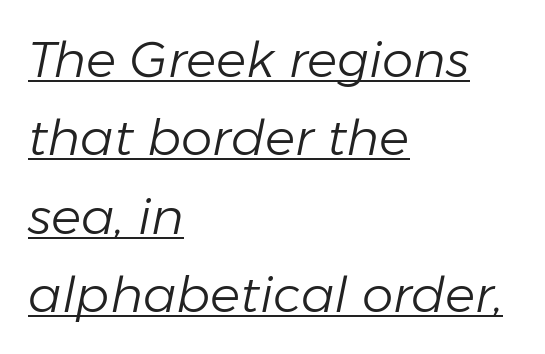
Q: Is the text bold? A: No.
Q: Is the text italic (slanted)? A: Yes, it leans right by about 11 degrees.
Q: Is the text underlined? A: Yes.
Q: How is the paragraph aligned? A: Left-aligned.
Q: Is the spacing between letters normal or unusually wide? A: Normal.
Q: Is the spacing between lines tight, normal or loose? A: Normal.
Q: Width (condensed, normal, or wide)? A: Normal.
Q: Stroke contrast? A: Low.
Q: x-height? A: Medium.
Q: Monospaced? A: No.
